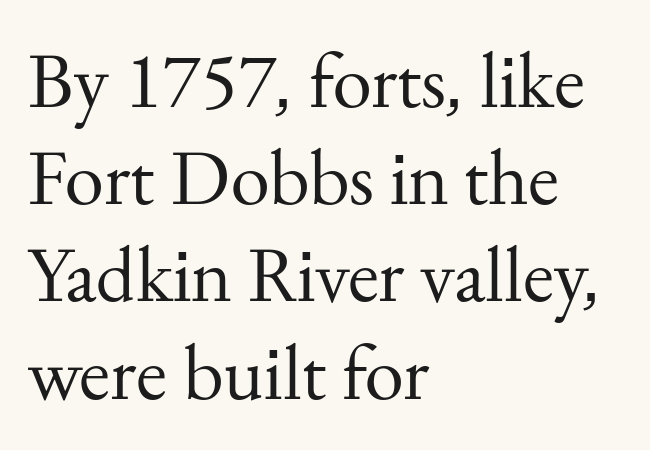
No italicization has been applied; the sample stays upright. On a weight scale, this lands at 450 or below. Is this a fixed-width face? No — the glyphs have proportional, varying widths. These lines are set flush left with a ragged right edge.
